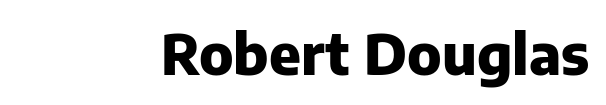
{"serif": "no", "italic": "no", "bold": "yes", "weight": "heavy", "width": "normal", "stroke_contrast": "low", "x_height": "medium", "monospaced": "no", "underline": "no", "align": "right", "letter_spacing": "normal", "letter_spacing_em": 0.0, "glyph_px": 56}
